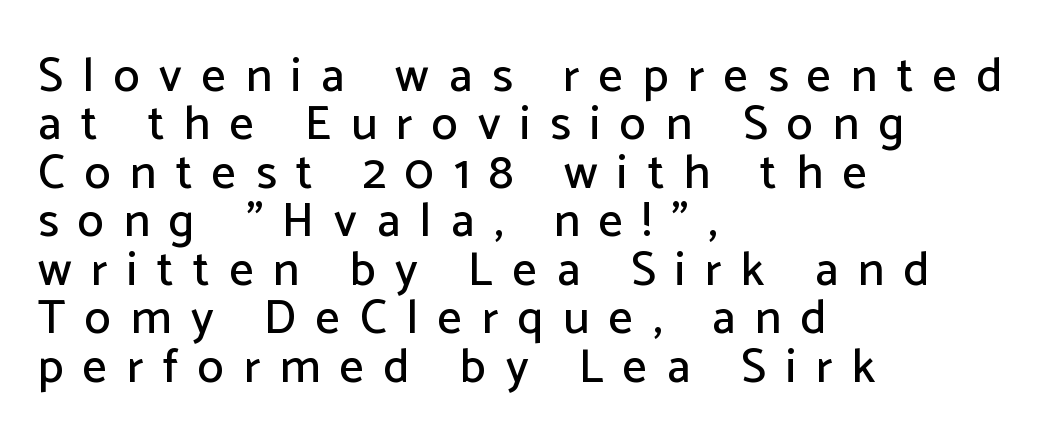
{"serif": "no", "italic": "no", "width": "normal", "stroke_contrast": "low", "x_height": "medium", "monospaced": "no", "underline": "no", "align": "left", "line_spacing": "tight", "line_spacing_ratio": 1.01, "letter_spacing": "wide", "letter_spacing_em": 0.41, "glyph_px": 48}
